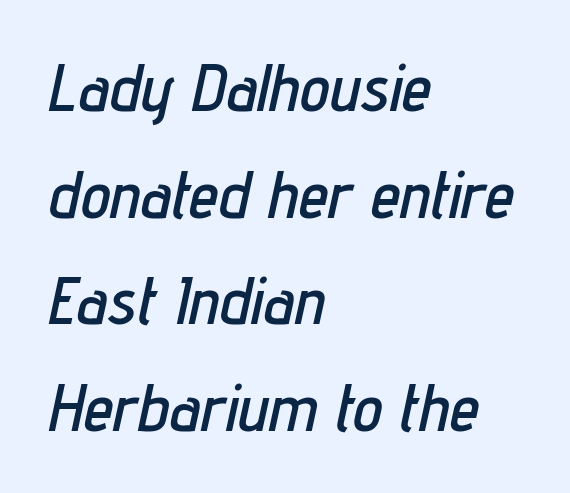
{"italic": "yes", "lean": "right", "slant_degrees": 12, "width": "condensed", "stroke_contrast": "low", "x_height": "medium", "monospaced": "no", "underline": "no", "align": "left", "line_spacing": "normal", "line_spacing_ratio": 1.59, "letter_spacing": "normal", "letter_spacing_em": 0.0, "glyph_px": 67}
